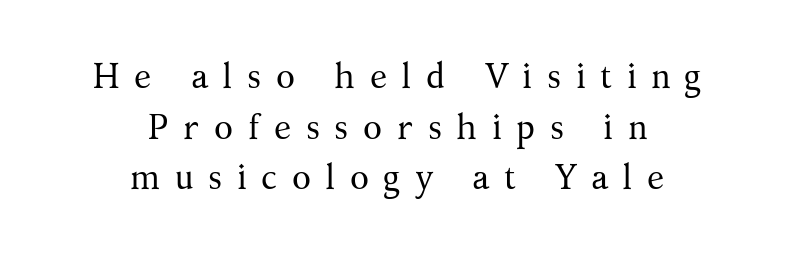
Q: Is the text bold? A: No.
Q: Is the text italic (slanted)? A: No, it is upright.
Q: Is the typeface a serif or a sans-serif typeface? A: Serif.
Q: Is the text underlined? A: No.
Q: How is the paragraph aligned? A: Centered.
Q: Is the spacing between letters normal or unusually wide? A: Unusually wide.
Q: Is the spacing between lines tight, normal or loose? A: Normal.
Q: Width (condensed, normal, or wide)? A: Normal.
Q: Stroke contrast? A: Medium.
Q: x-height? A: Medium.
Q: Monospaced? A: No.
